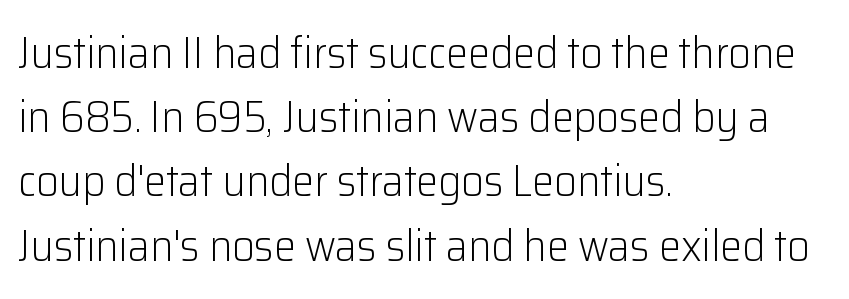
{"serif": "no", "italic": "no", "bold": "no", "weight": "light", "width": "normal", "stroke_contrast": "low", "x_height": "medium", "monospaced": "no", "underline": "no", "align": "left", "line_spacing": "normal", "line_spacing_ratio": 1.46, "letter_spacing": "normal", "letter_spacing_em": 0.0, "glyph_px": 44}
